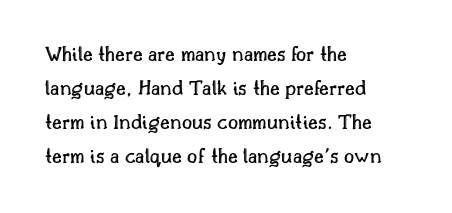
{"italic": "no", "underline": "no", "align": "left", "line_spacing": "normal", "line_spacing_ratio": 1.54, "letter_spacing": "normal", "letter_spacing_em": 0.0, "glyph_px": 22}
